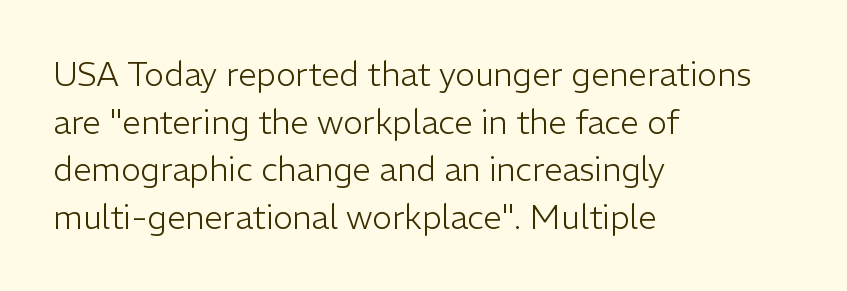
{"serif": "no", "italic": "no", "bold": "no", "weight": "light", "width": "normal", "stroke_contrast": "low", "x_height": "medium", "monospaced": "no", "underline": "no", "align": "left", "line_spacing": "normal", "line_spacing_ratio": 1.44, "letter_spacing": "normal", "letter_spacing_em": 0.0, "glyph_px": 33}
